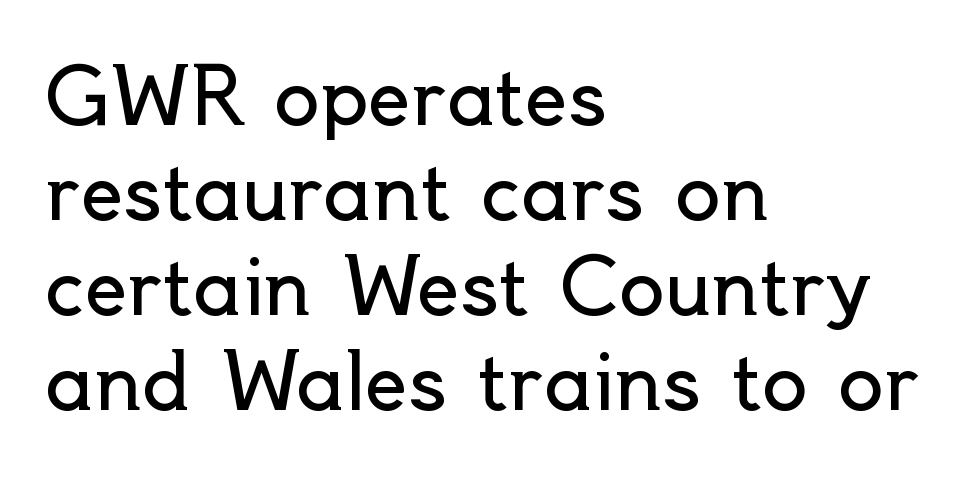
{"serif": "no", "italic": "no", "bold": "no", "weight": "regular", "width": "normal", "x_height": "small", "monospaced": "no", "underline": "no", "align": "left", "line_spacing": "normal", "line_spacing_ratio": 1.25, "letter_spacing": "normal", "letter_spacing_em": 0.0, "glyph_px": 76}
